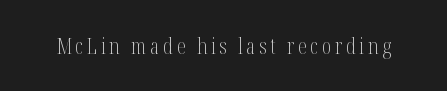
The image shows 22 px text type, upright; set not underlined.
